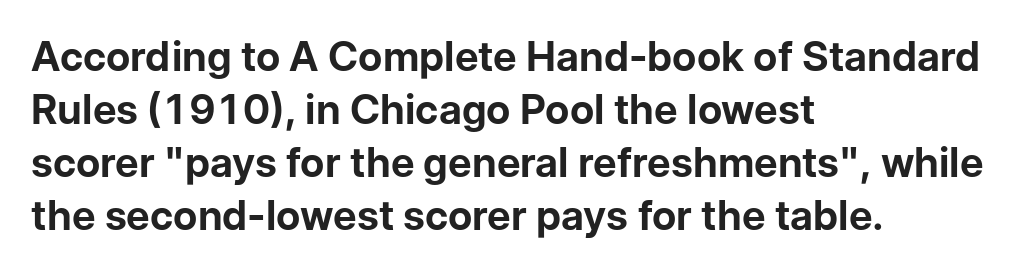
Q: Is the text bold? A: Yes.
Q: Is the text italic (slanted)? A: No, it is upright.
Q: Is the typeface a serif or a sans-serif typeface? A: Sans-serif.
Q: Is the text underlined? A: No.
Q: How is the paragraph aligned? A: Left-aligned.
Q: Is the spacing between letters normal or unusually wide? A: Normal.
Q: Is the spacing between lines tight, normal or loose? A: Normal.
Q: Width (condensed, normal, or wide)? A: Normal.
Q: Stroke contrast? A: Low.
Q: x-height? A: Medium.
Q: Monospaced? A: No.
